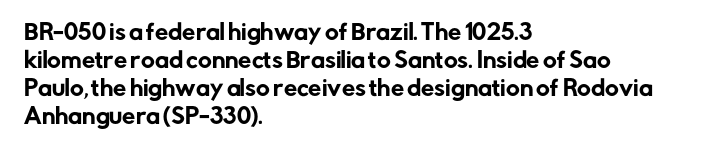
Q: Is the text italic (slanted)? A: No, it is upright.
Q: Is the text underlined? A: No.
Q: How is the paragraph aligned? A: Left-aligned.
Q: Is the spacing between letters normal or unusually wide? A: Normal.
Q: Is the spacing between lines tight, normal or loose? A: Normal.
